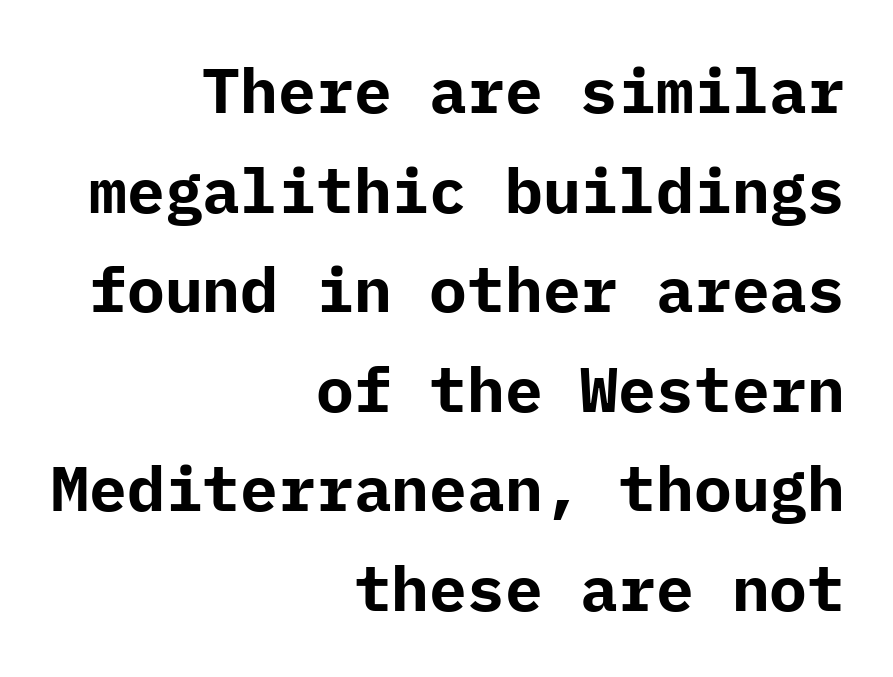
The image shows 63 px bold sans-serif type, upright; set right-aligned, normal line spacing (1.58x), normal letter spacing, not underlined; low stroke contrast and a medium x-height.
